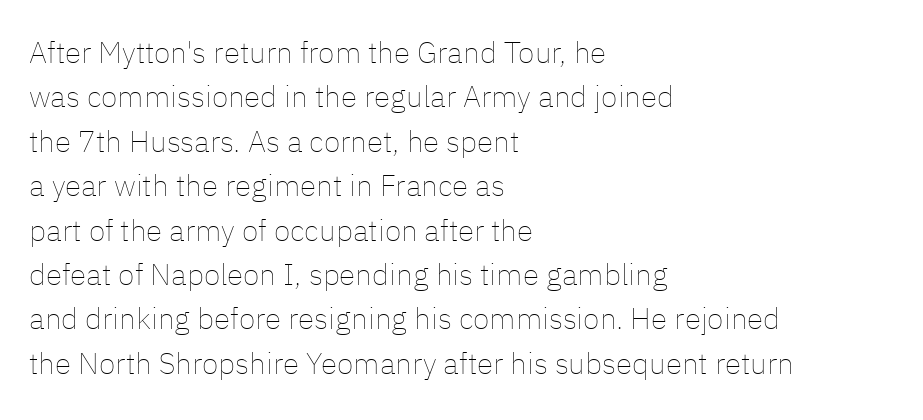
Glance below the letters and you will spot only blank space. Each new line begins a customary step beneath the previous one. This is not heavy type; no bold has been used. No italicization has been applied; the sample stays upright.
